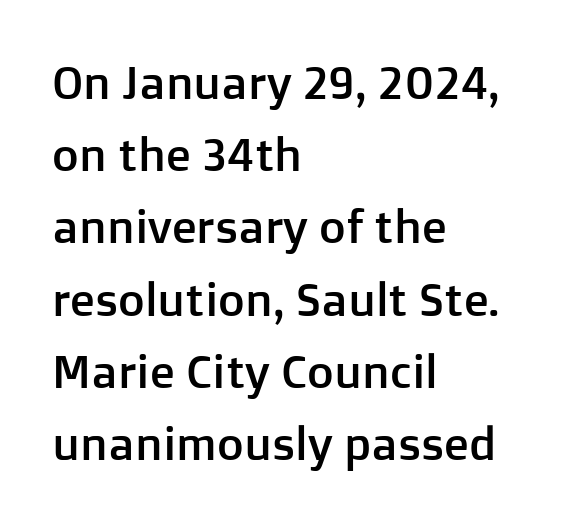
Between one letter and the next there's only the usual sliver of space. Do the letters lean? They stand straight. Font category for this specimen: sans-serif. The space beneath each line is pristine and unruled.
